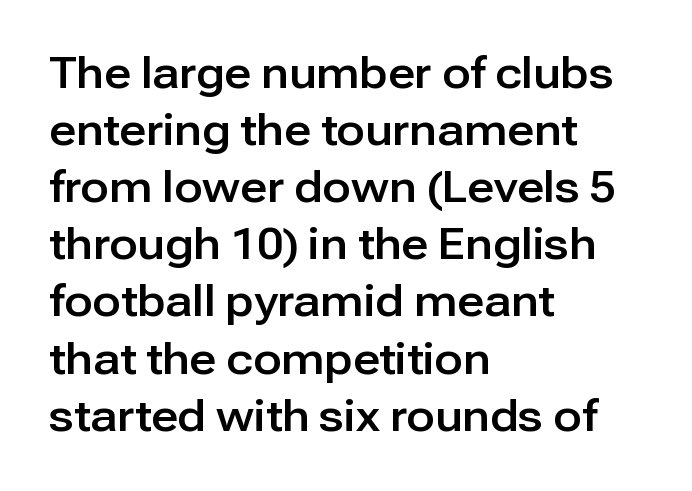
The image shows 42 px sans-serif type, upright; set left-aligned, normal line spacing (1.36x), normal letter spacing, not underlined; low stroke contrast and a medium x-height.
